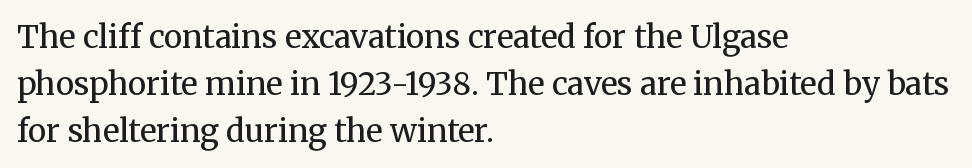
Q: Is the text bold? A: No.
Q: Is the text italic (slanted)? A: No, it is upright.
Q: Is the typeface a serif or a sans-serif typeface? A: Serif.
Q: Is the text underlined? A: No.
Q: How is the paragraph aligned? A: Left-aligned.
Q: Is the spacing between letters normal or unusually wide? A: Normal.
Q: Is the spacing between lines tight, normal or loose? A: Normal.
Q: Width (condensed, normal, or wide)? A: Normal.
Q: Stroke contrast? A: Medium.
Q: x-height? A: Medium.
Q: Monospaced? A: No.
